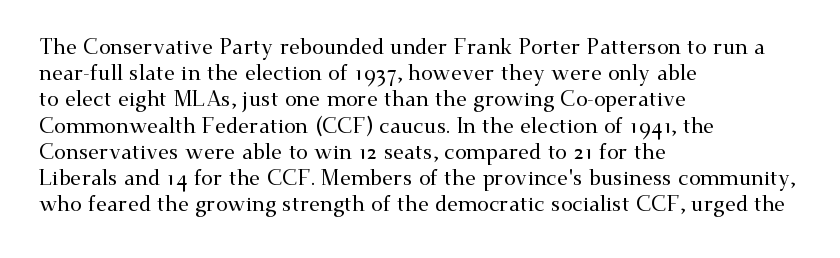
{"italic": "no", "underline": "no", "align": "left", "line_spacing": "normal", "line_spacing_ratio": 1.25, "letter_spacing": "normal", "letter_spacing_em": 0.0, "glyph_px": 21}
